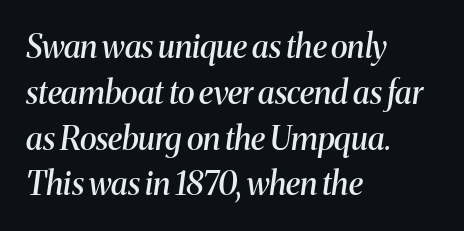
{"serif": "yes", "italic": "yes", "lean": "right", "slant_degrees": 8, "bold": "semi", "weight": "semibold", "width": "normal", "stroke_contrast": "medium", "x_height": "medium", "monospaced": "no", "underline": "no", "align": "left", "line_spacing": "normal", "line_spacing_ratio": 1.43, "letter_spacing": "normal", "letter_spacing_em": 0.0, "glyph_px": 32}
